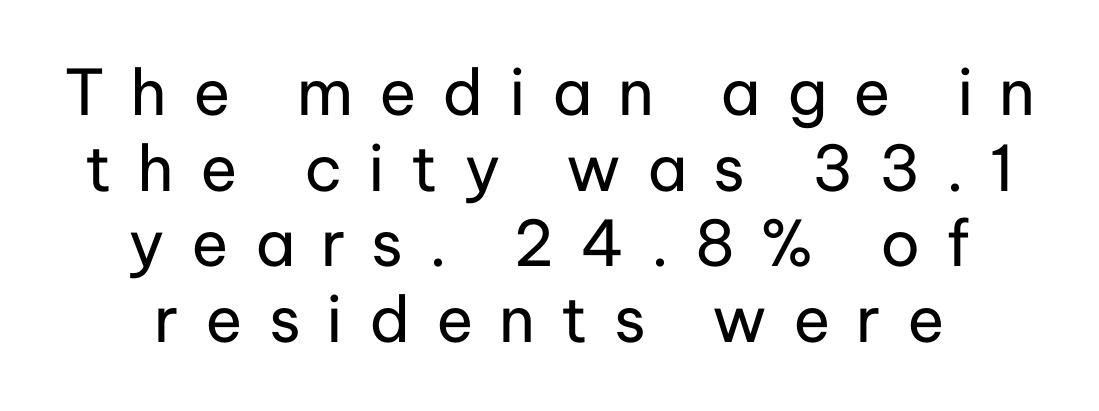
{"serif": "no", "italic": "no", "bold": "no", "weight": "regular", "width": "normal", "stroke_contrast": "low", "x_height": "medium", "monospaced": "no", "underline": "no", "align": "center", "line_spacing_ratio": 1.2, "letter_spacing": "wide", "letter_spacing_em": 0.41, "glyph_px": 63}
